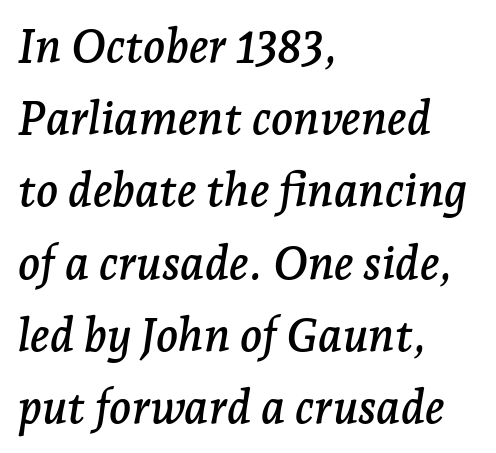
The image shows 46 px serif type, italic (leaning right); set left-aligned, normal line spacing (1.57x), normal letter spacing, not underlined; low stroke contrast and a medium x-height.
